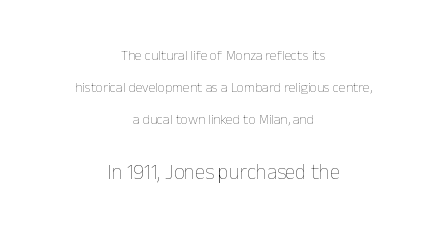
Q: Is the text bold? A: No.
Q: Is the text italic (slanted)? A: No, it is upright.
Q: Is the text underlined? A: No.
Q: How is the paragraph aligned? A: Centered.
Q: Is the spacing between letters normal or unusually wide? A: Normal.
Q: Is the spacing between lines tight, normal or loose? A: Loose.
Q: Which block of text is set in a larger size, the first (top) or the second (bottom)? A: The second (bottom) one.
